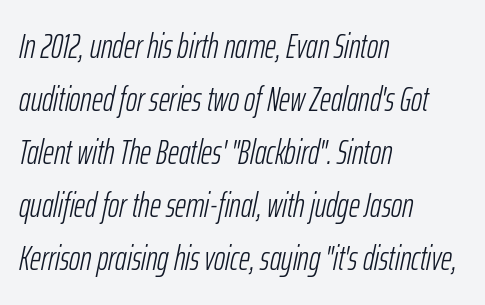
The axis of the letterforms is tilted away from vertical. Weight class: somewhere from thin through regular. The lines sit at an ordinary, default distance from one another. Line beginnings align vertically; line endings do not. Default kerning and tracking; the words read as compact shapes.
